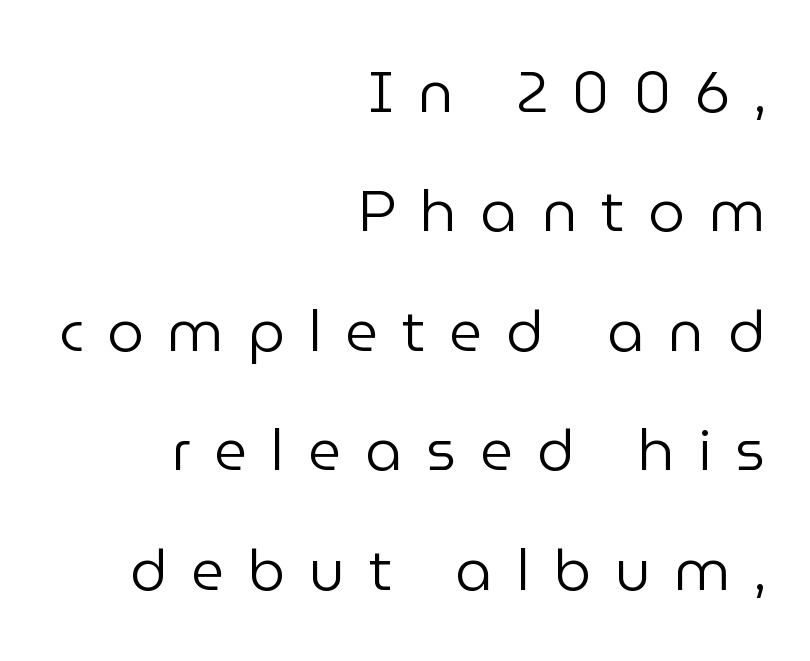
The image shows 58 px regular-weight sans-serif type, upright; set right-aligned, loose line spacing (2.06x), unusually wide letter spacing (+0.41 em), not underlined; low stroke contrast and a medium x-height.
